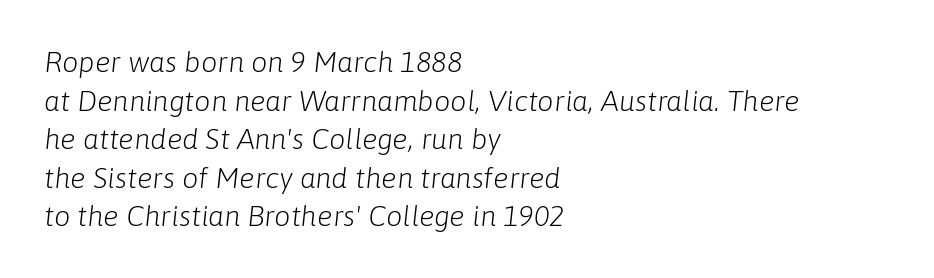
The strip under each line holds only bare page. Short and long lines alike share a common starting point at left. A typesetter would call this leading conventional body-copy spacing. Do the characters align in a grid? No, the font is proportional.
